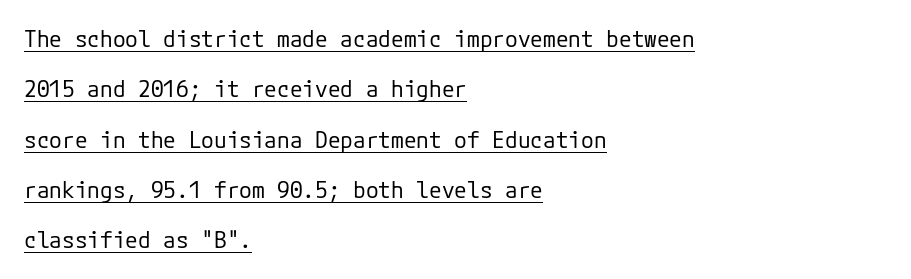
Q: Is the text bold? A: No.
Q: Is the text italic (slanted)? A: No, it is upright.
Q: Is the text underlined? A: Yes.
Q: How is the paragraph aligned? A: Left-aligned.
Q: Is the spacing between letters normal or unusually wide? A: Normal.
Q: Is the spacing between lines tight, normal or loose? A: Loose.
